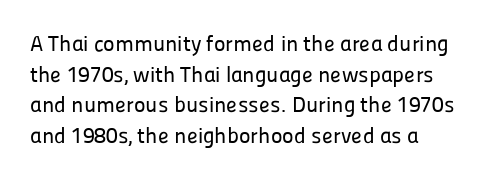
Is there much room between lines? A standard amount, neither cramped nor airy. This rendering features lettering with no underline. Compared with typical body copy, the letter spacing here is the same. In terms of posture, this sample is upright.
